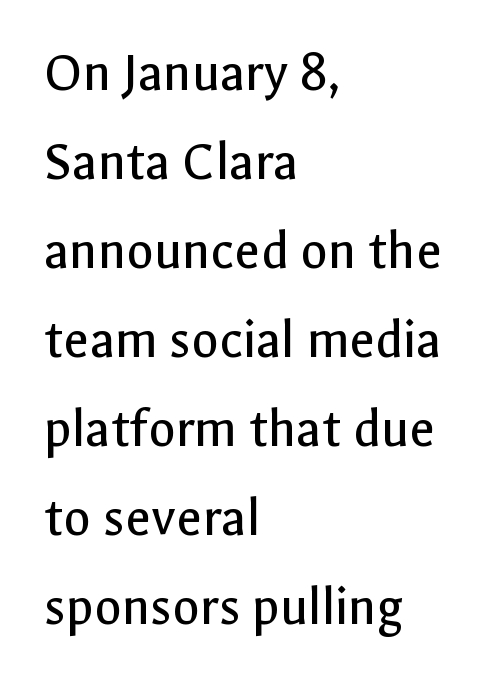
The image shows 56 px regular-weight sans-serif type, upright; set left-aligned, normal line spacing (1.59x), normal letter spacing, not underlined; a medium x-height.
